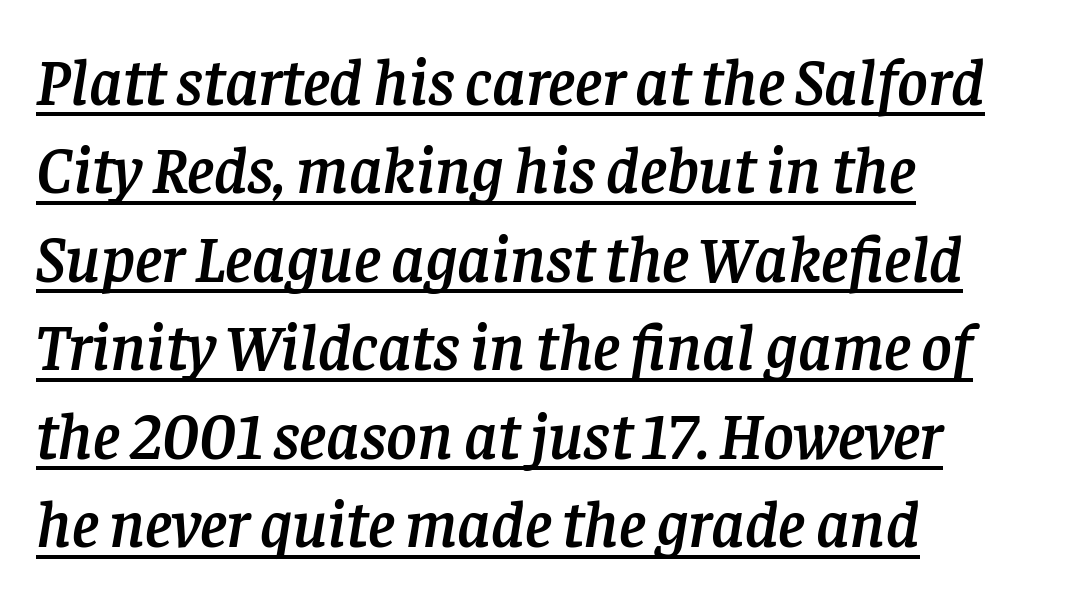
What's the leading like? Ordinary, nothing unusual. The gaps between neighbouring characters are ordinary and unremarkable. Here the designer chose a conventional face with non-uniform glyph widths. Unlike a clean sans, this face finishes its strokes with serifs. This sample is left-justified, so line endings fall wherever the words run out. Would a proofreader flag this as italicized? Yes.
